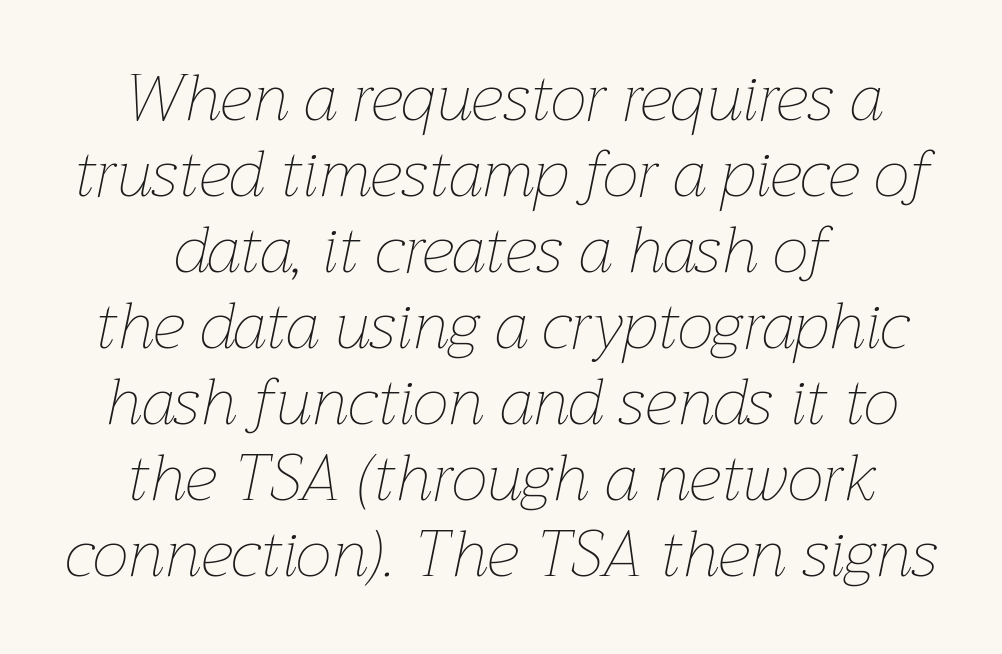
Q: Is the text bold? A: No.
Q: Is the text italic (slanted)? A: Yes, it leans right by about 12 degrees.
Q: Is the text underlined? A: No.
Q: How is the paragraph aligned? A: Centered.
Q: Is the spacing between letters normal or unusually wide? A: Normal.
Q: Width (condensed, normal, or wide)? A: Normal.
Q: Stroke contrast? A: Low.
Q: x-height? A: Medium.
Q: Monospaced? A: No.
